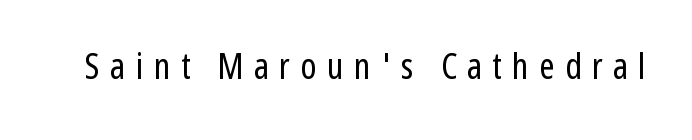
{"serif": "no", "italic": "no", "bold": "no", "weight": "regular", "width": "condensed", "stroke_contrast": "low", "x_height": "medium", "monospaced": "no", "underline": "no", "letter_spacing": "wide", "letter_spacing_em": 0.29, "glyph_px": 36}
